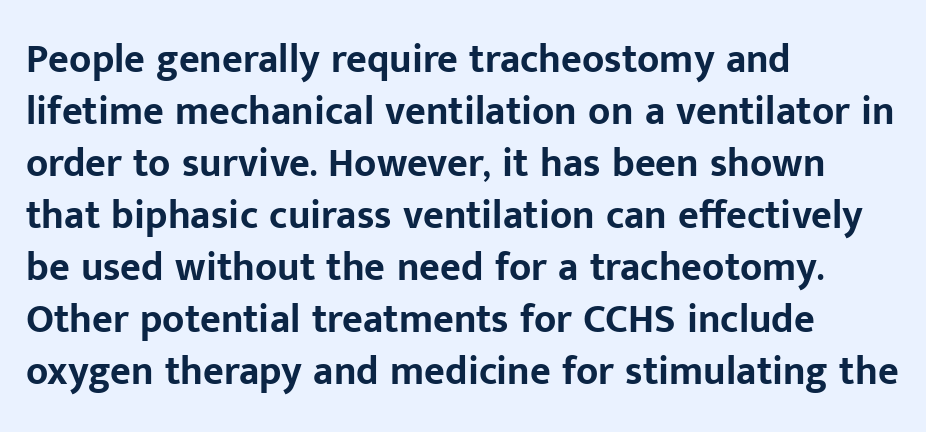
Q: Is the text bold? A: Yes.
Q: Is the text italic (slanted)? A: No, it is upright.
Q: Is the typeface a serif or a sans-serif typeface? A: Sans-serif.
Q: Is the text underlined? A: No.
Q: How is the paragraph aligned? A: Left-aligned.
Q: Is the spacing between letters normal or unusually wide? A: Normal.
Q: Is the spacing between lines tight, normal or loose? A: Normal.
Q: Width (condensed, normal, or wide)? A: Normal.
Q: Stroke contrast? A: Low.
Q: x-height? A: Medium.
Q: Monospaced? A: No.
